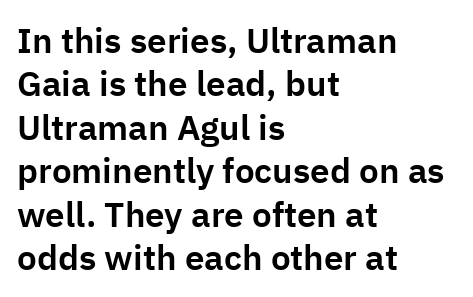
The paragraph shown leans on its left margin. The letters sit at their default tracking, neither squeezed nor spread. This is roman type, the default non-slanted kind. The letters advance in unequal steps, a hallmark of proportional type. Bare-footed words on every line. The type family on display is of the sans-serif kind.
